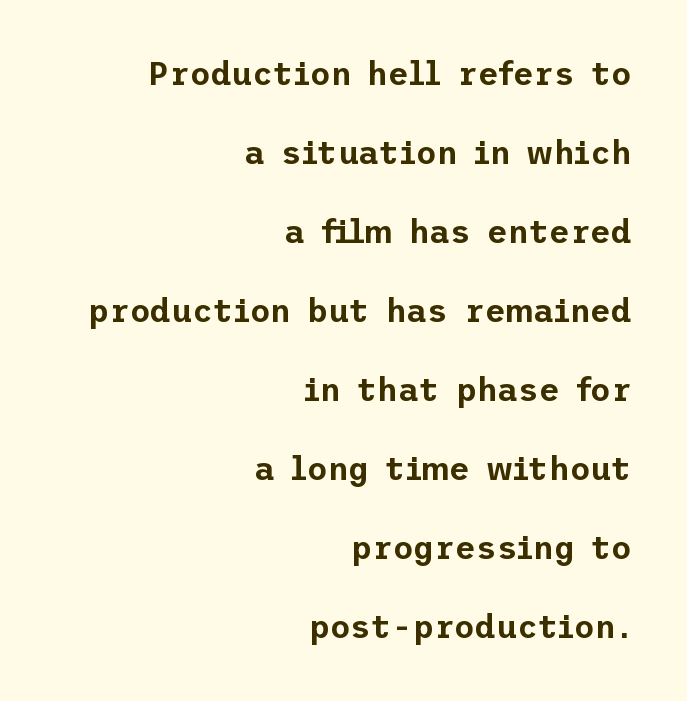
Designer's note — italics off, roman on. Look at the tracking — it's just the regular setting, nothing added. A great deal of white space separates one row of letters from the next. Look at the bottom of the vertical strokes: they stop flat, with no serifs. The words here are not underlined.
